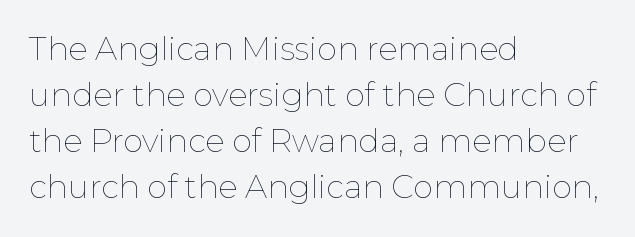
Q: Is the text bold? A: No.
Q: Is the text italic (slanted)? A: No, it is upright.
Q: Is the text underlined? A: No.
Q: How is the paragraph aligned? A: Left-aligned.
Q: Is the spacing between letters normal or unusually wide? A: Normal.
Q: Is the spacing between lines tight, normal or loose? A: Normal.
Q: Width (condensed, normal, or wide)? A: Normal.
Q: Stroke contrast? A: Low.
Q: x-height? A: Medium.
Q: Monospaced? A: No.
